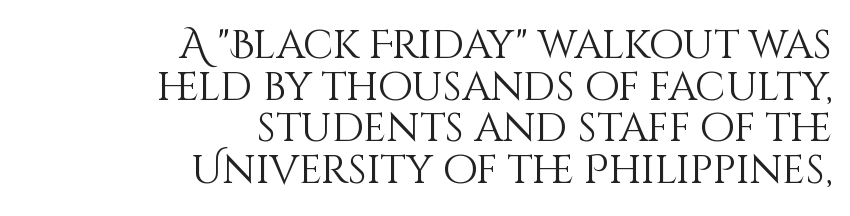
Spacing between characters is what you'd get straight out of the box. Tall strokes in this sample are plumb rather than angled. A clean baseline with only descenders dipping below it. Compared with a typical body face, this is equally light or lighter still.
